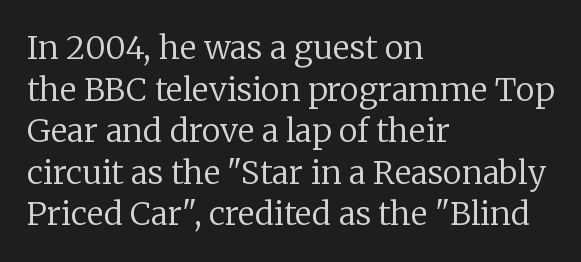
The strokes are not fattened; the text isn't bold. The letters advance in unequal steps, a hallmark of proportional type. Students, note that the glyphs here touch the page at normal intervals. The typesetter chose a ragged-right arrangement here.
